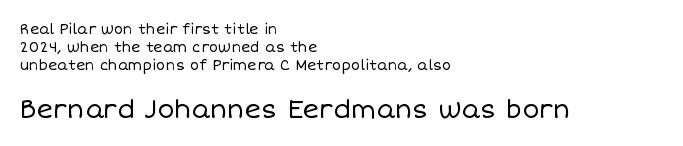
{"italic": "no", "bold": "no", "underline": "no", "align": "left", "line_spacing": "normal", "line_spacing_ratio": 1.28, "letter_spacing": "normal", "letter_spacing_em": 0.0, "larger_block": "second", "size_ratio": 1.79, "glyph_px": 25}
